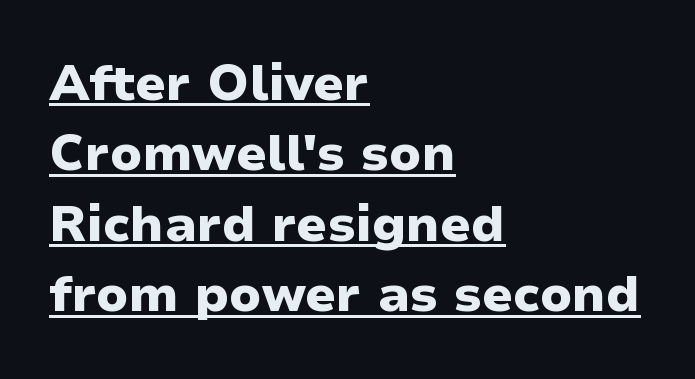
The image shows 50 px heavy sans-serif type, upright; set left-aligned, normal line spacing (1.41x), normal letter spacing, underlined; low stroke contrast and a medium x-height.
